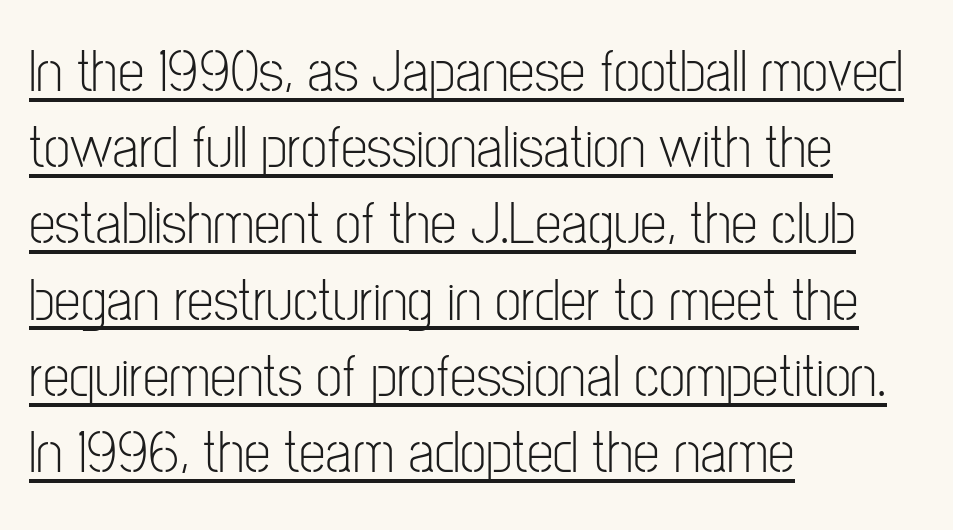
The image shows 60 px light, condensed sans-serif type, upright; set left-aligned, normal line spacing (1.27x), normal letter spacing, underlined; low stroke contrast and a medium x-height.
